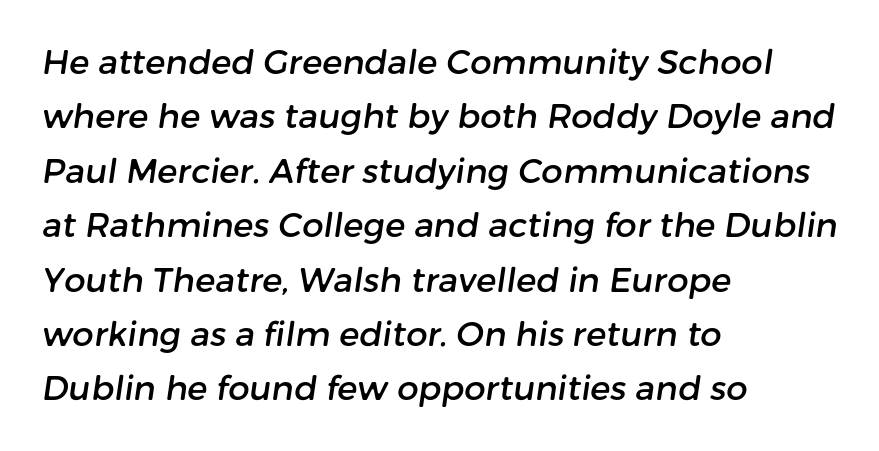
{"serif": "no", "width": "normal", "stroke_contrast": "low", "x_height": "medium", "monospaced": "no", "underline": "no", "align": "left", "line_spacing": "normal", "line_spacing_ratio": 1.6, "letter_spacing": "normal", "letter_spacing_em": 0.0, "glyph_px": 34}
